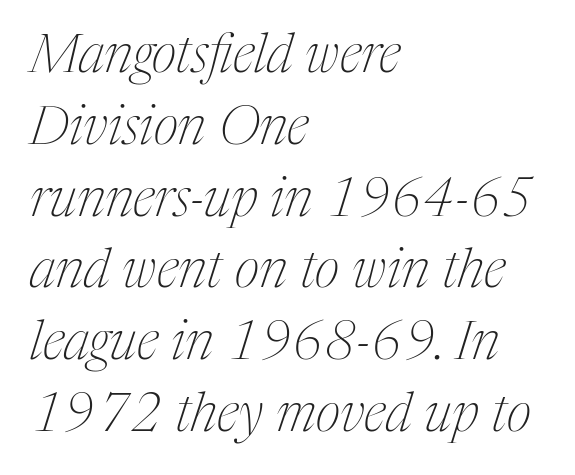
If you measured baseline to baseline, you'd find a middling distance. Serifs: yes, visible at the terminals of the letterforms. Think of a printed novel: that variable character pitch is what you see here. The rendering applies a slant to the glyphs. Horizontal alignment here is leftward, the default for most running prose.
